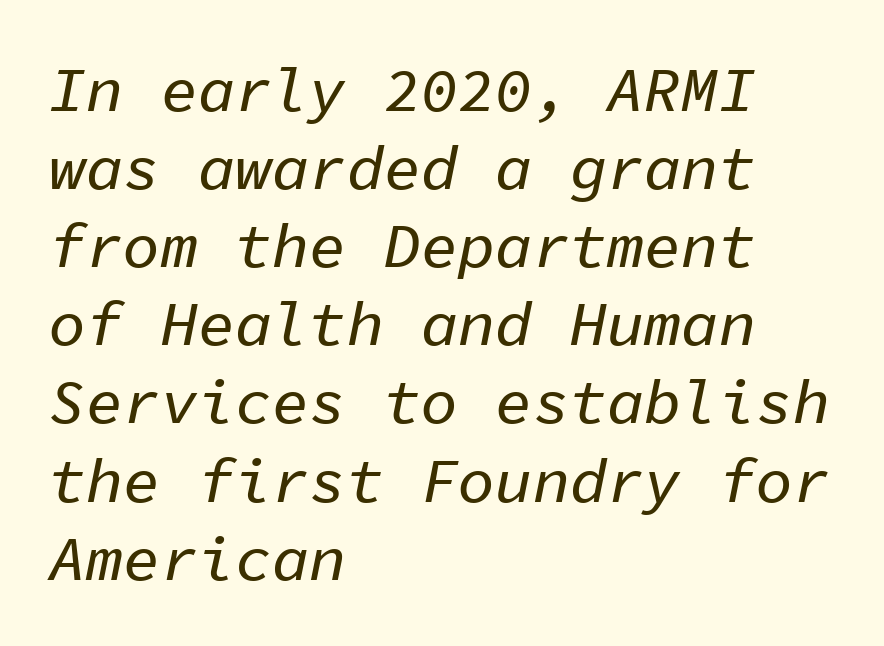
These lines were composed using italics. Words appear dense and cohesive because spacing is normal. Line beginnings align vertically; line endings do not. Compared with typical paragraphs, the rows here are spaced about the same. Decoration check: the copy has no underline. Think of a typewriter: that constant character pitch is what you see here.
